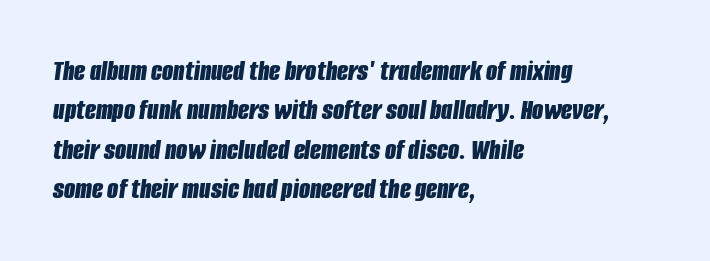
Standard letterfit; no display-style spreading of the glyphs. Italic: yes, the glyphs are oblique. These words are printed bold, with thick strokes throughout. The face used here is proportionally spaced, like ordinary book or web type.
